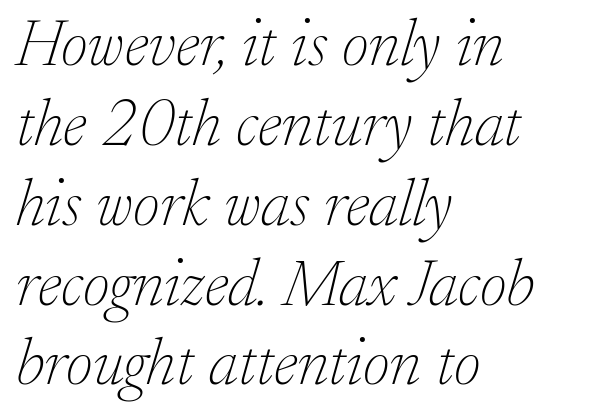
Q: Is the text bold? A: No.
Q: Is the text italic (slanted)? A: Yes, it leans right by about 17 degrees.
Q: Is the typeface a serif or a sans-serif typeface? A: Serif.
Q: Is the text underlined? A: No.
Q: How is the paragraph aligned? A: Left-aligned.
Q: Is the spacing between letters normal or unusually wide? A: Normal.
Q: Width (condensed, normal, or wide)? A: Normal.
Q: Stroke contrast? A: Low.
Q: x-height? A: Small.
Q: Monospaced? A: No.
